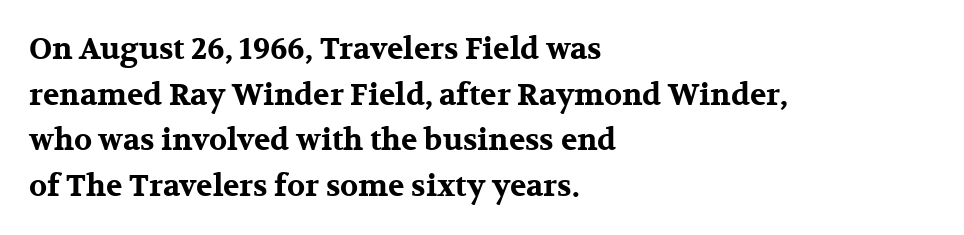
{"serif": "yes", "italic": "no", "bold": "yes", "weight": "bold", "width": "wide", "stroke_contrast": "medium", "x_height": "medium", "monospaced": "no", "underline": "no", "align": "left", "line_spacing": "normal", "line_spacing_ratio": 1.52, "letter_spacing": "normal", "letter_spacing_em": 0.0, "glyph_px": 30}
